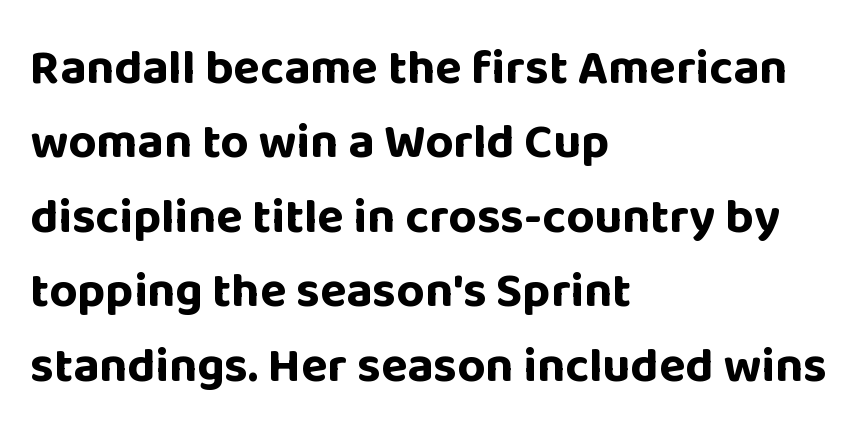
A full-strength bold gives these letters their thick strokes. The designer went with a sans here, leaving each stem footless. The paragraph has a hard left edge and a soft right edge. These lines sit exactly where default settings would place them. Default kerning and tracking; the words read as compact shapes.
